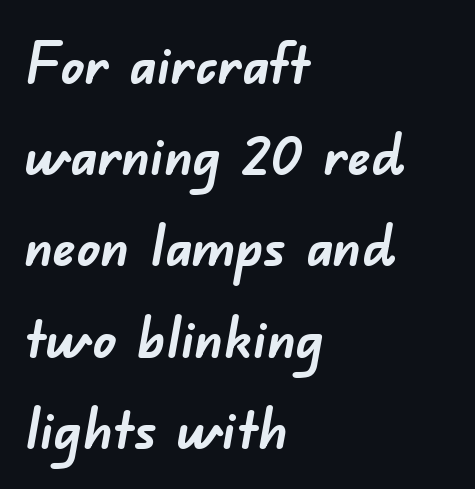
Q: Is the text bold? A: Yes.
Q: Is the typeface a serif or a sans-serif typeface? A: Sans-serif.
Q: Is the text underlined? A: No.
Q: How is the paragraph aligned? A: Left-aligned.
Q: Is the spacing between letters normal or unusually wide? A: Normal.
Q: Is the spacing between lines tight, normal or loose? A: Normal.
Q: Width (condensed, normal, or wide)? A: Normal.
Q: Stroke contrast? A: Low.
Q: x-height? A: Small.
Q: Monospaced? A: No.
